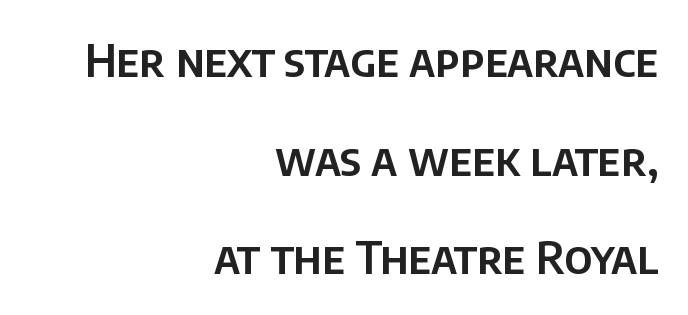
The image shows 45 px sans-serif type, upright; set right-aligned, loose line spacing (2.19x), normal letter spacing, not underlined; low stroke contrast and a large x-height.
